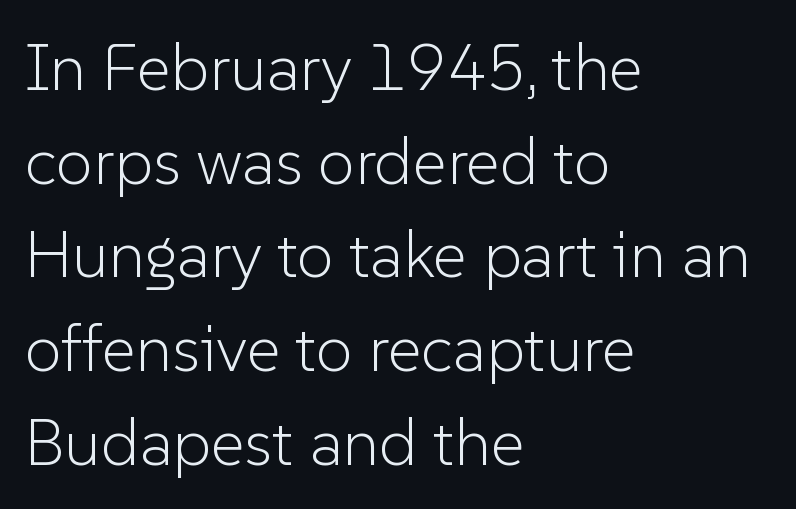
Q: Is the text bold? A: No.
Q: Is the text italic (slanted)? A: No, it is upright.
Q: Is the typeface a serif or a sans-serif typeface? A: Sans-serif.
Q: Is the text underlined? A: No.
Q: How is the paragraph aligned? A: Left-aligned.
Q: Is the spacing between letters normal or unusually wide? A: Normal.
Q: Is the spacing between lines tight, normal or loose? A: Normal.
Q: Width (condensed, normal, or wide)? A: Normal.
Q: Stroke contrast? A: Low.
Q: x-height? A: Medium.
Q: Monospaced? A: No.
